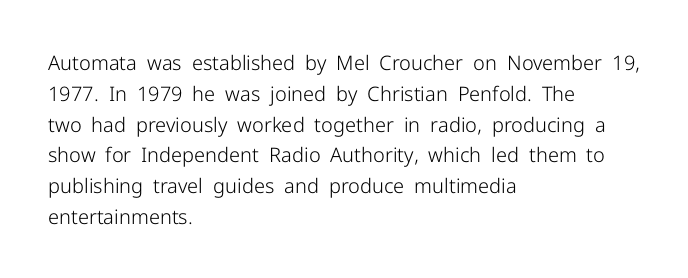
Q: Is the text bold? A: No.
Q: Is the text italic (slanted)? A: No, it is upright.
Q: Is the text underlined? A: No.
Q: How is the paragraph aligned? A: Left-aligned.
Q: Is the spacing between letters normal or unusually wide? A: Normal.
Q: Is the spacing between lines tight, normal or loose? A: Normal.
